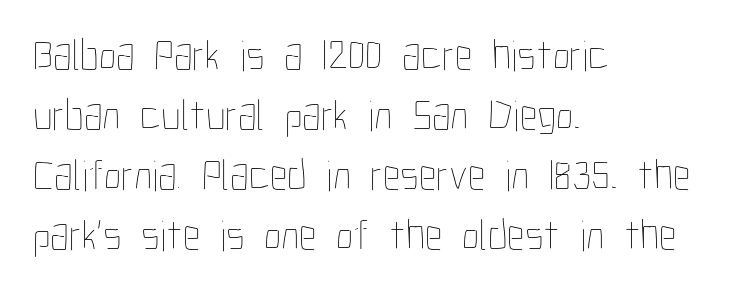
{"italic": "no", "bold": "no", "weight": "thin", "width": "condensed", "stroke_contrast": "low", "x_height": "medium", "monospaced": "no", "underline": "no", "align": "left", "line_spacing": "normal", "line_spacing_ratio": 1.36, "letter_spacing": "normal", "letter_spacing_em": 0.0, "glyph_px": 44}
